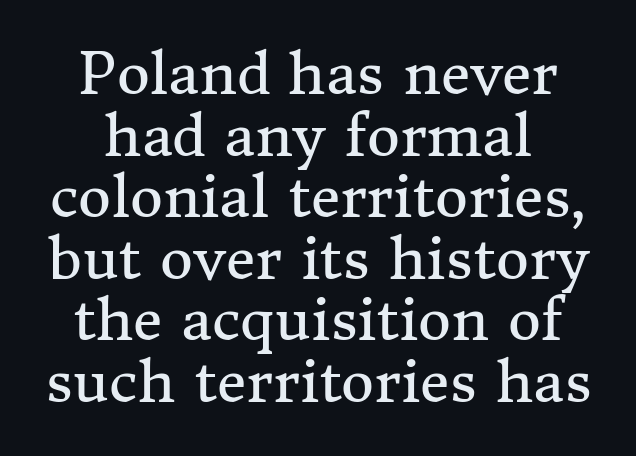
Q: Is the text bold? A: No.
Q: Is the text italic (slanted)? A: No, it is upright.
Q: Is the typeface a serif or a sans-serif typeface? A: Serif.
Q: Is the text underlined? A: No.
Q: Is the spacing between letters normal or unusually wide? A: Normal.
Q: Is the spacing between lines tight, normal or loose? A: Tight.
Q: Width (condensed, normal, or wide)? A: Normal.
Q: Stroke contrast? A: Medium.
Q: x-height? A: Medium.
Q: Monospaced? A: No.
